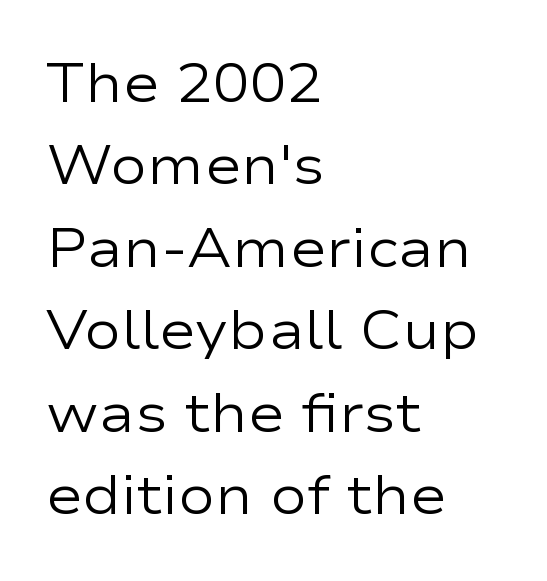
Evenly set lines give the paragraph a standard silhouette. These lines are rendered in a variable-pitch font. Tall strokes in this sample are plumb rather than angled. Nobody touched the tracking dial on this one. The words here are not underlined.
